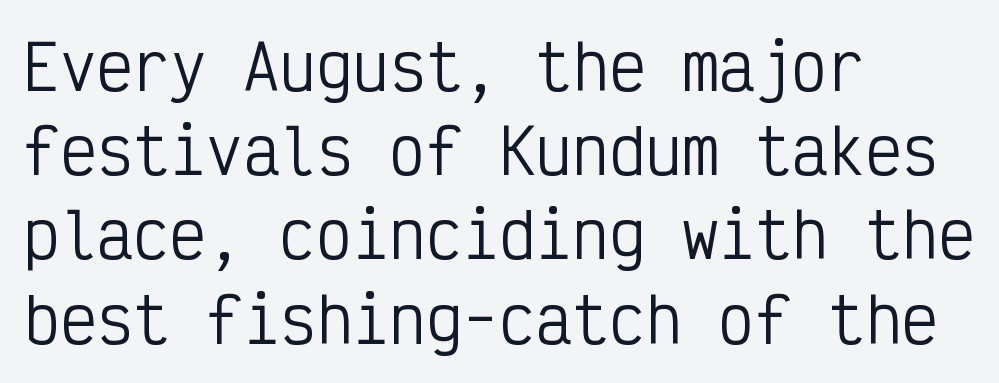
{"serif": "no", "italic": "no", "bold": "no", "weight": "regular", "width": "condensed", "stroke_contrast": "low", "x_height": "medium", "monospaced": "yes", "underline": "no", "align": "left", "line_spacing": "normal", "line_spacing_ratio": 1.38, "letter_spacing": "normal", "letter_spacing_em": 0.0, "glyph_px": 61}
